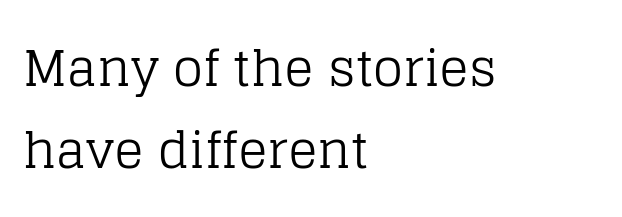
{"serif": "yes", "italic": "no", "bold": "no", "weight": "regular", "width": "normal", "stroke_contrast": "low", "x_height": "large", "monospaced": "no", "underline": "no", "align": "left", "line_spacing": "normal", "line_spacing_ratio": 1.67, "letter_spacing": "normal", "letter_spacing_em": 0.0, "glyph_px": 49}
